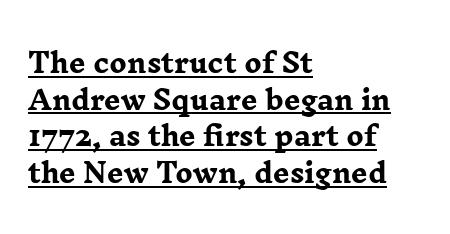
Vertical spacing — default. The type sits square on the baseline with zero lean. Compared with undecorated copy, this sample adds a rule below the words. This rendering leaves character spacing at its baseline value. Line beginnings align vertically; line endings do not. Notice how thick the strokes are: this is what a full bold looks like.
